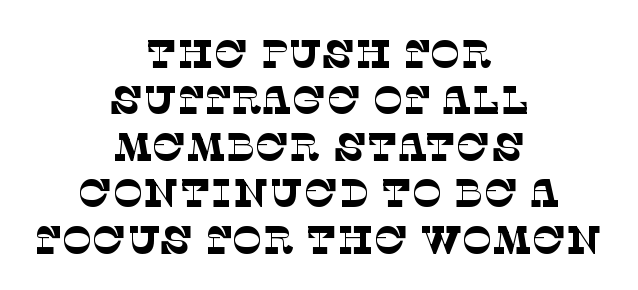
Q: Is the text bold? A: No.
Q: Is the typeface a serif or a sans-serif typeface? A: Serif.
Q: Is the text underlined? A: No.
Q: How is the paragraph aligned? A: Centered.
Q: Is the spacing between letters normal or unusually wide? A: Normal.
Q: Width (condensed, normal, or wide)? A: Normal.
Q: Stroke contrast? A: Low.
Q: x-height? A: Large.
Q: Monospaced? A: No.
